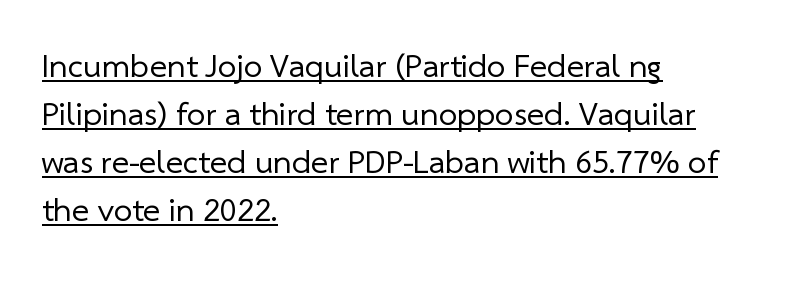
Q: Is the text bold? A: No.
Q: Is the typeface a serif or a sans-serif typeface? A: Sans-serif.
Q: Is the text underlined? A: Yes.
Q: How is the paragraph aligned? A: Left-aligned.
Q: Is the spacing between letters normal or unusually wide? A: Normal.
Q: Is the spacing between lines tight, normal or loose? A: Normal.
Q: Width (condensed, normal, or wide)? A: Normal.
Q: Stroke contrast? A: Low.
Q: x-height? A: Medium.
Q: Monospaced? A: No.
